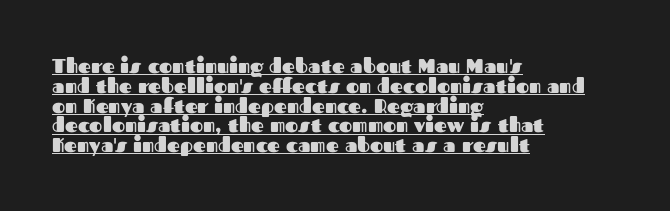
Q: Is the text bold? A: Yes.
Q: Is the text italic (slanted)? A: No, it is upright.
Q: Is the text underlined? A: Yes.
Q: How is the paragraph aligned? A: Left-aligned.
Q: Is the spacing between letters normal or unusually wide? A: Normal.
Q: Is the spacing between lines tight, normal or loose? A: Tight.
